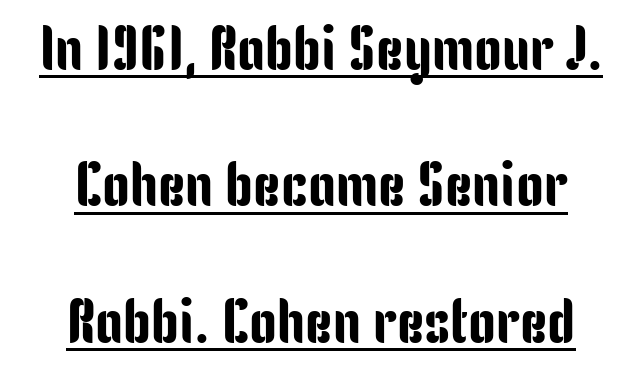
This sample has the flowing, uneven cadence of proportional lettering. Nothing unusual about the tracking: characters are spaced as the font intends. Classification — sans serif. Interline gaps are noticeably wide in this sample. Underlining? Definitely there. The lettering stays uniformly vertical, giving the passage a roman look.
